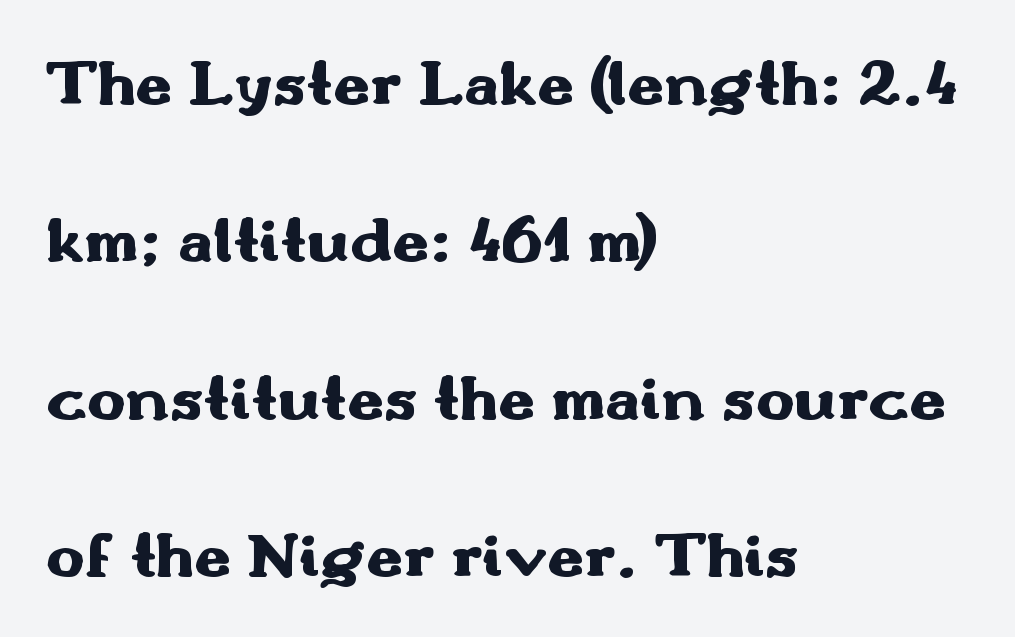
Q: Is the text bold? A: Yes.
Q: Is the text italic (slanted)? A: No, it is upright.
Q: Is the typeface a serif or a sans-serif typeface? A: Sans-serif.
Q: Is the text underlined? A: No.
Q: How is the paragraph aligned? A: Left-aligned.
Q: Is the spacing between letters normal or unusually wide? A: Normal.
Q: Is the spacing between lines tight, normal or loose? A: Loose.
Q: Width (condensed, normal, or wide)? A: Wide.
Q: Stroke contrast? A: Medium.
Q: x-height? A: Small.
Q: Monospaced? A: No.
